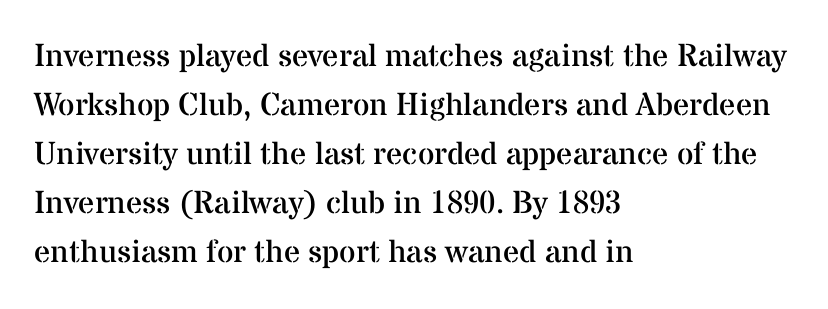
{"serif": "yes", "italic": "no", "bold": "no", "weight": "regular", "width": "normal", "stroke_contrast": "medium", "x_height": "medium", "monospaced": "no", "underline": "no", "align": "left", "line_spacing": "normal", "line_spacing_ratio": 1.53, "letter_spacing": "normal", "letter_spacing_em": 0.0, "glyph_px": 32}
